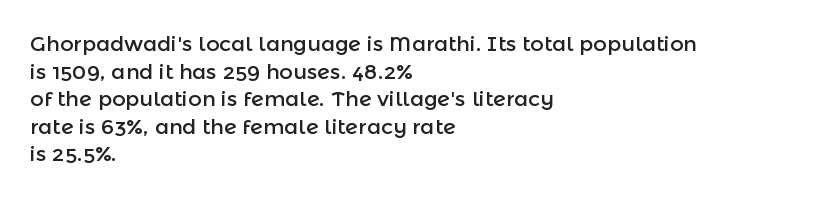
The image shows 21 px text type, upright; set left-aligned, normal line spacing (1.31x), normal letter spacing, not underlined.
